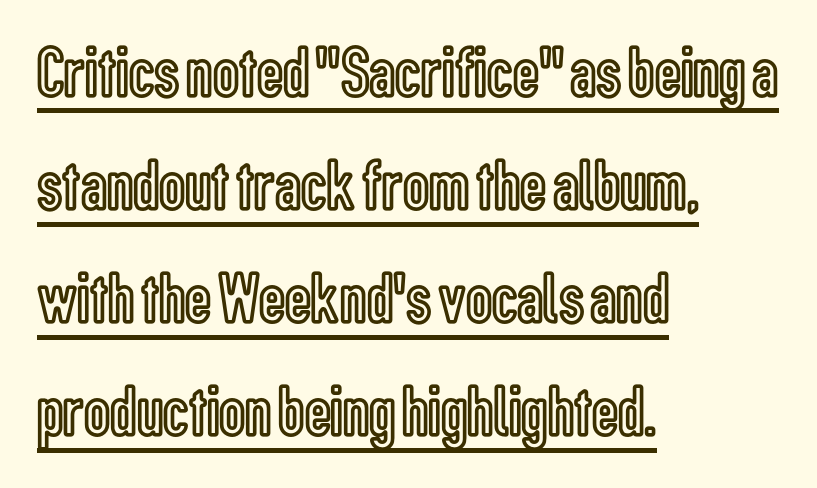
{"italic": "no", "width": "condensed", "x_height": "medium", "monospaced": "no", "underline": "yes", "align": "left", "line_spacing": "normal", "line_spacing_ratio": 1.55, "letter_spacing": "normal", "letter_spacing_em": 0.0, "glyph_px": 73}
